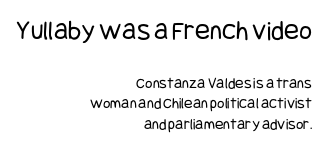
The image shows 28 px regular-weight, condensed sans-serif type, upright; set right-aligned, normal line spacing (1.29x), normal letter spacing, not underlined; the first (top) block is 1.75x larger; low stroke contrast and a large x-height.
